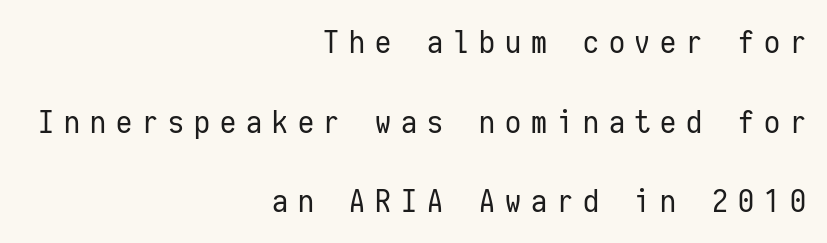
Q: Is the text bold? A: No.
Q: Is the text italic (slanted)? A: No, it is upright.
Q: Is the typeface a serif or a sans-serif typeface? A: Sans-serif.
Q: Is the text underlined? A: No.
Q: How is the paragraph aligned? A: Right-aligned.
Q: Is the spacing between letters normal or unusually wide? A: Unusually wide.
Q: Is the spacing between lines tight, normal or loose? A: Loose.
Q: Width (condensed, normal, or wide)? A: Condensed.
Q: Stroke contrast? A: Low.
Q: x-height? A: Medium.
Q: Monospaced? A: Yes.
